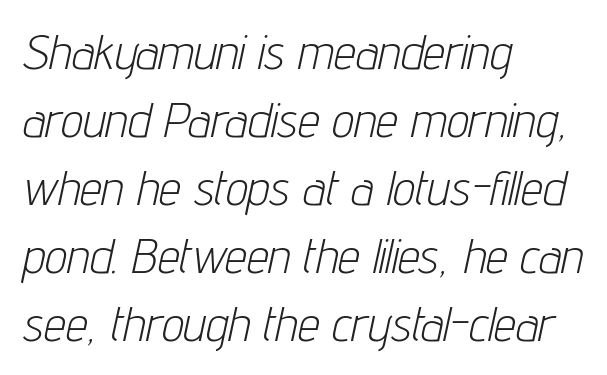
Think of a printed novel: that variable character pitch is what you see here. What stands out about the letter spacing? Nothing — it is the standard amount. This is not heavy type; no bold has been used. Letters rest on an invisible, unmarked baseline. Leftover space on each line is placed entirely after the last word. Vertical spacing — default.
